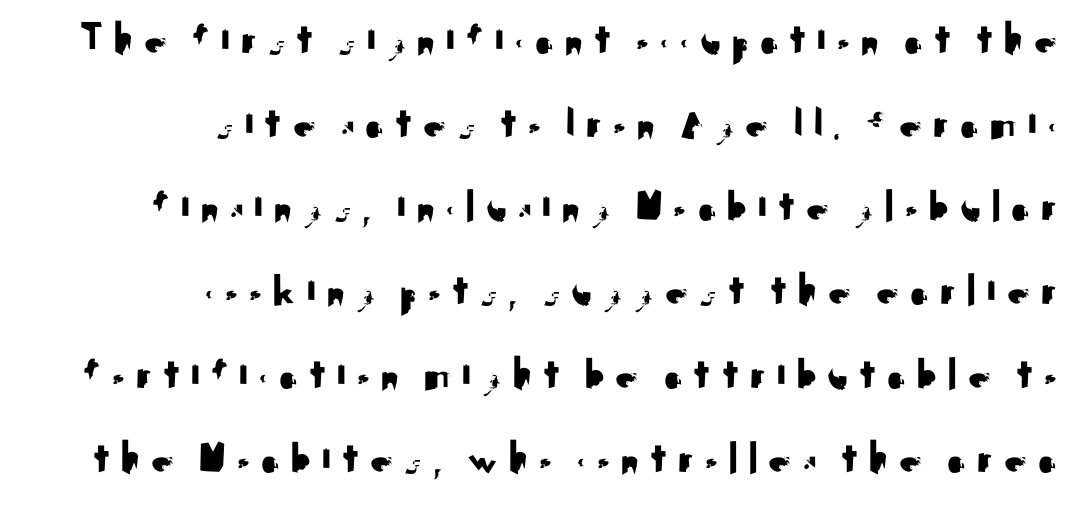
The image shows 46 px sans-serif type, upright; set right-aligned, line spacing 1.82x, unusually wide letter spacing (+0.2 em), not underlined; medium stroke contrast and a small x-height.
